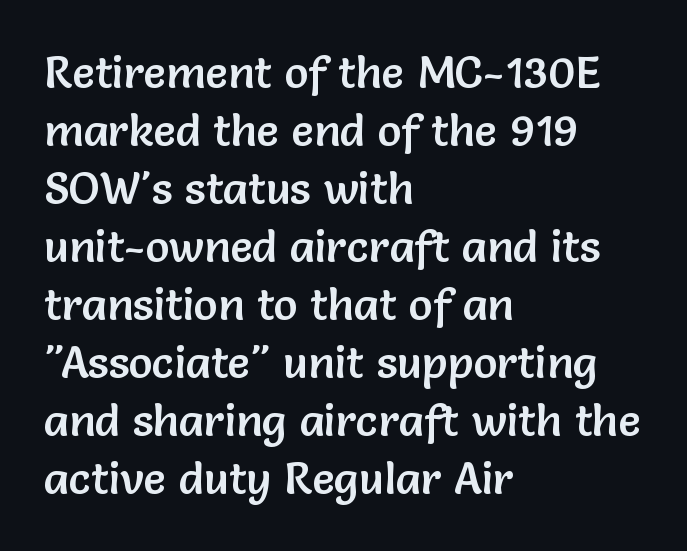
The image shows 45 px sans-serif type, upright; set left-aligned, normal line spacing (1.29x), normal letter spacing, not underlined; low stroke contrast and a medium x-height.
